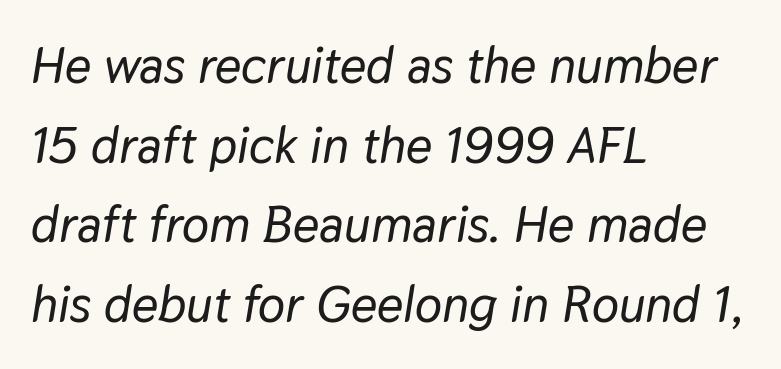
Notice how the passage keeps a crisp vertical edge on the left only. Type without underlining. The rows are spaced the way most documents space them. Here the glyphs are tracked normally, forming tight word shapes.
